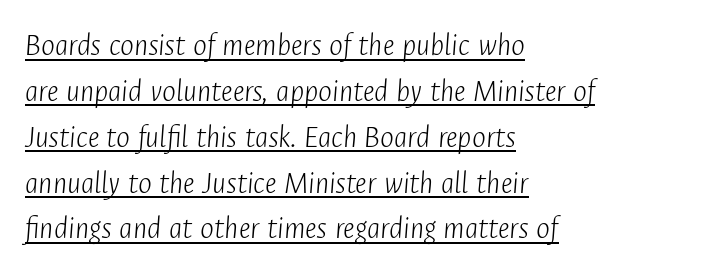
Compared with undecorated copy, this sample adds a rule below the words. Alignment: flush left. The rows are spaced the way most documents space them. This sample has the flowing, uneven cadence of proportional lettering.
